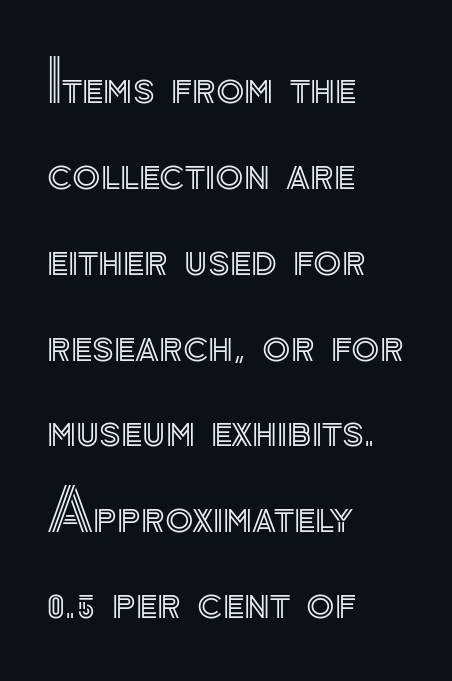
A normal amount of white space separates one row of letters from the next. The passage shown is typed in a proportional face where columns would drift. Just letters on the line, the space beneath them empty. If you drew a line through each stem, it would be perfectly vertical.
